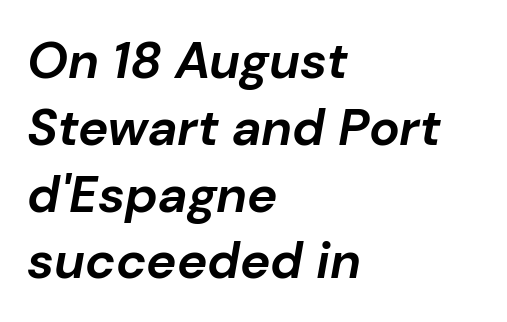
{"italic": "yes", "lean": "right", "slant_degrees": 10, "bold": "yes", "weight": "bold", "width": "normal", "stroke_contrast": "low", "x_height": "medium", "monospaced": "no", "underline": "no", "align": "left", "line_spacing": "normal", "line_spacing_ratio": 1.31, "letter_spacing": "normal", "letter_spacing_em": 0.0, "glyph_px": 51}
